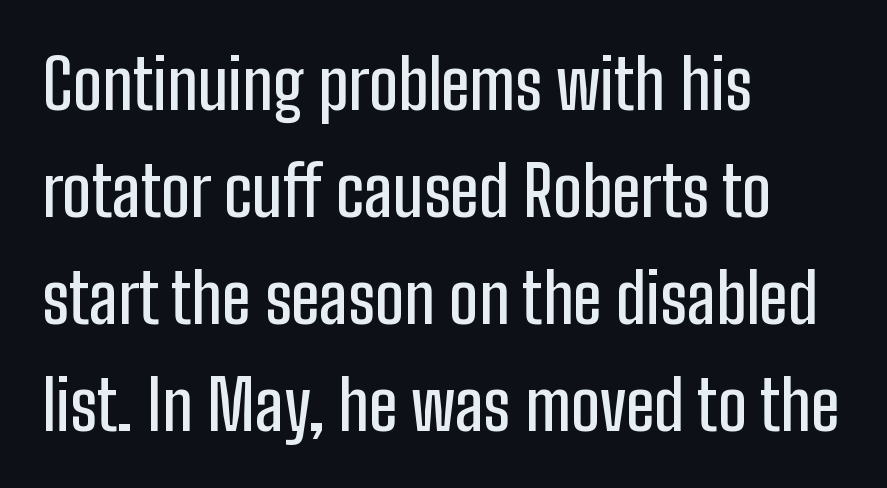
No feet cap the strokes, marking this as sans-serif type. Does extra space separate the letters? No, they use regular spacing. All the whitespace from short lines collects on the right. Regarding leading, the lines here are spaced in the standard way. These lines were composed using upright roman letters. These lines are rendered in a variable-pitch font.
